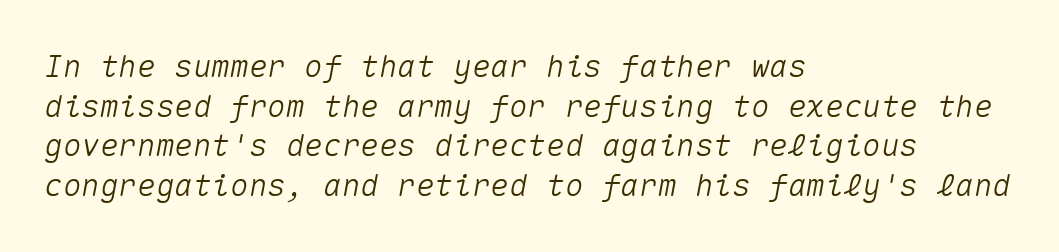
The image shows 31 px text type, italic (leaning right), monospaced; set left-aligned, normal line spacing (1.28x), normal letter spacing, not underlined; medium stroke contrast and a medium x-height.
